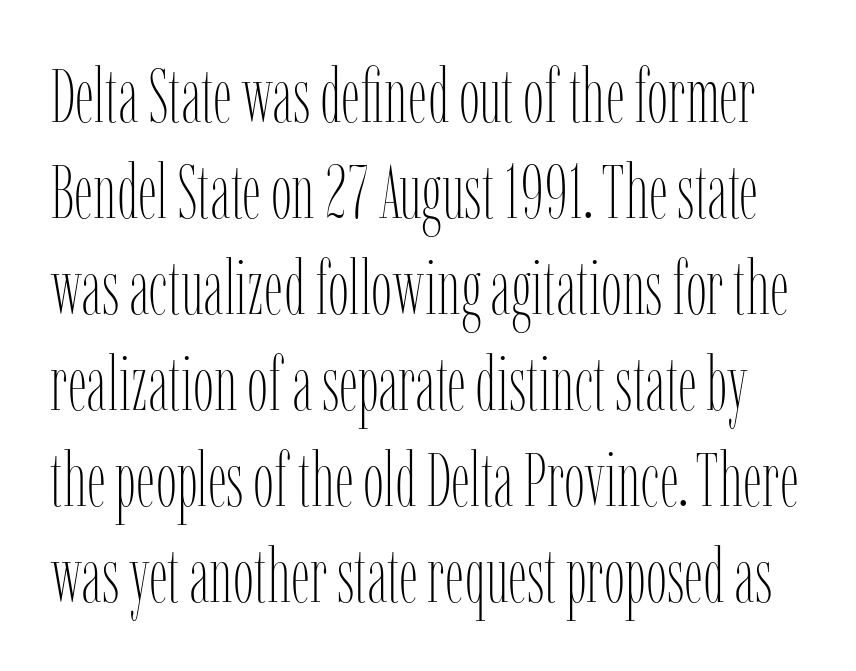
The image shows 75 px thin, condensed type, upright; set normal line spacing (1.28x), normal letter spacing, not underlined; low stroke contrast and a medium x-height.
